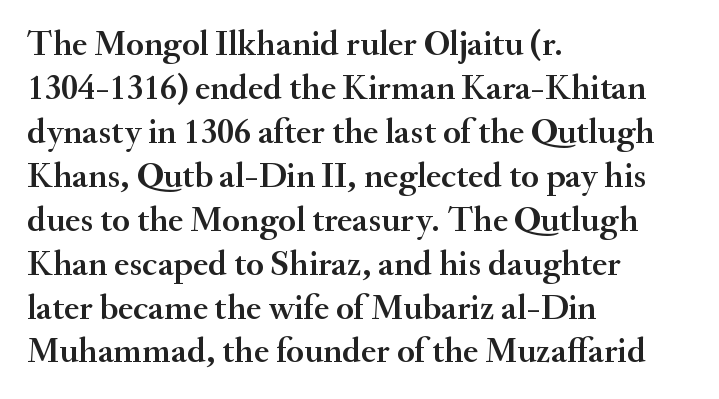
The image shows 36 px serif type, upright; set left-aligned, line spacing 1.22x, normal letter spacing, not underlined; medium stroke contrast and a small x-height.
